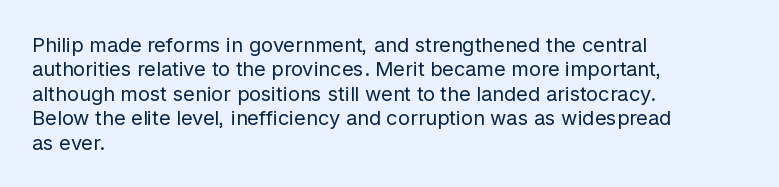
{"italic": "no", "bold": "no", "underline": "no", "align": "left", "line_spacing_ratio": 1.22, "letter_spacing": "normal", "letter_spacing_em": 0.0, "glyph_px": 20}
